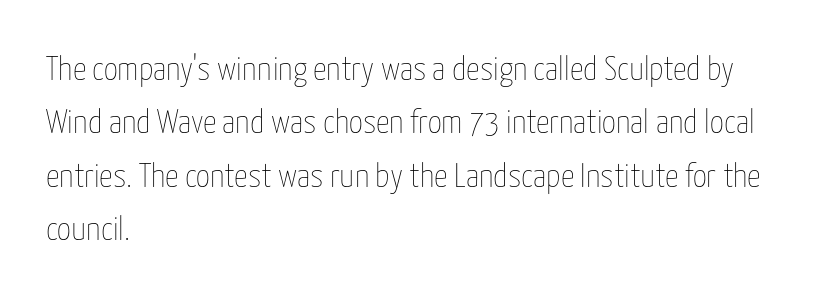
{"italic": "no", "bold": "no", "weight": "thin", "width": "condensed", "stroke_contrast": "low", "x_height": "medium", "monospaced": "no", "underline": "no", "align": "left", "line_spacing": "normal", "line_spacing_ratio": 1.57, "letter_spacing": "normal", "letter_spacing_em": 0.0, "glyph_px": 34}
